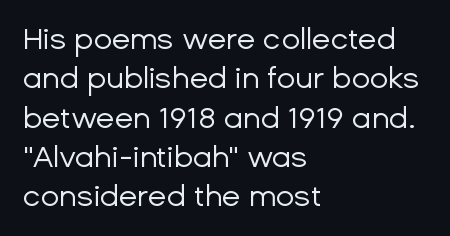
The image shows 30 px regular-weight sans-serif type, upright; set left-aligned, normal line spacing (1.31x), normal letter spacing, not underlined; low stroke contrast and a medium x-height.
